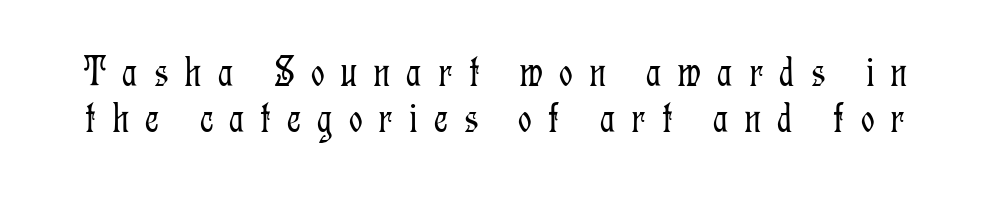
Proportional: the letters do not fall into vertical columns. The strokes carry an ordinary text weight at most. Reading down the column, the eye jumps only a short way to each next line. The horizontal fit of the characters is loose and conspicuously gappy.
